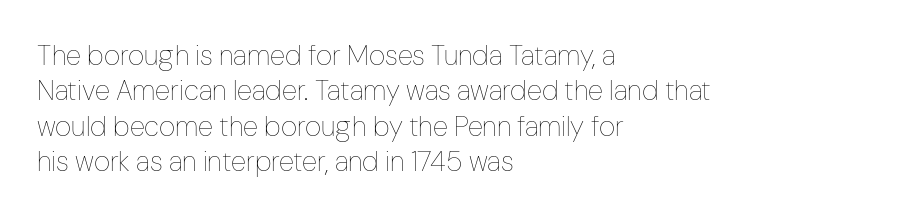
{"italic": "no", "bold": "no", "weight": "thin", "width": "condensed", "stroke_contrast": "low", "x_height": "medium", "monospaced": "no", "underline": "no", "align": "left", "line_spacing": "normal", "line_spacing_ratio": 1.26, "letter_spacing": "normal", "letter_spacing_em": 0.0, "glyph_px": 28}
